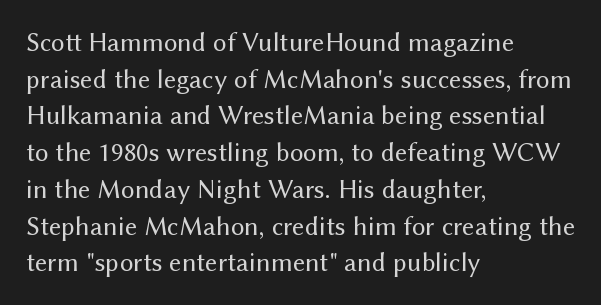
Reading down the block, your eye returns to a fixed left position each line. Do the letters lean? They stand straight. The strip under each line holds only bare page. Bold? No — there's no thickening of the strokes. Line spacing here is normal. Glyph-to-glyph distance matches everyday printed text.
